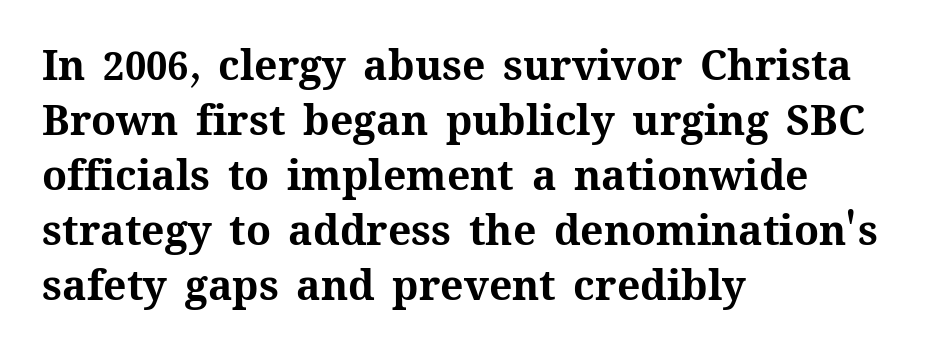
The rendering uses natural spacing where letterforms have individual widths. The lines sit at an ordinary, default distance from one another. The rendering anchors every line to the left-hand side. The rendering keeps characters at their native spacing. Every character sits straight up, as roman type does.
